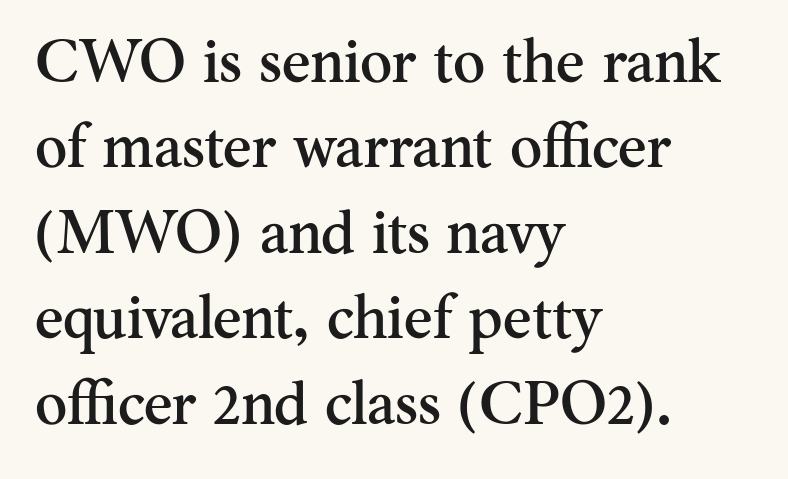
The image shows 61 px serif type, upright; set left-aligned, normal line spacing (1.4x), normal letter spacing, not underlined; medium stroke contrast and a small x-height.
